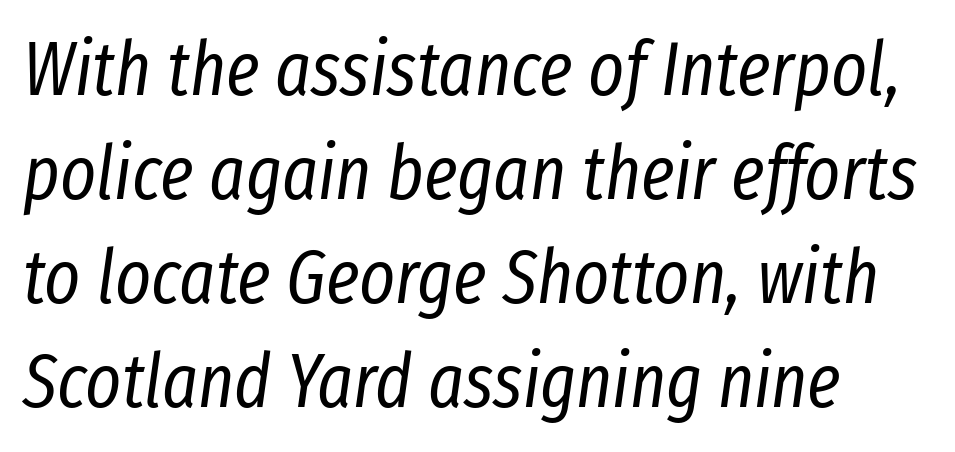
Q: Is the text bold? A: No.
Q: Is the text italic (slanted)? A: Yes, it leans right by about 8 degrees.
Q: Is the text underlined? A: No.
Q: How is the paragraph aligned? A: Left-aligned.
Q: Is the spacing between letters normal or unusually wide? A: Normal.
Q: Is the spacing between lines tight, normal or loose? A: Normal.
Q: Width (condensed, normal, or wide)? A: Condensed.
Q: Stroke contrast? A: Low.
Q: x-height? A: Medium.
Q: Monospaced? A: No.
